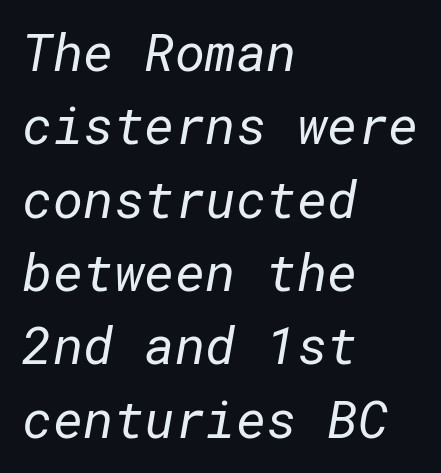
Line spacing here is normal. The rendering anchors every line to the left-hand side. Lines of text with bare space underneath. Heaviness? Minimal to ordinary, like unemphasized prose. Letterform terminals end flat and unadorned throughout the passage.
